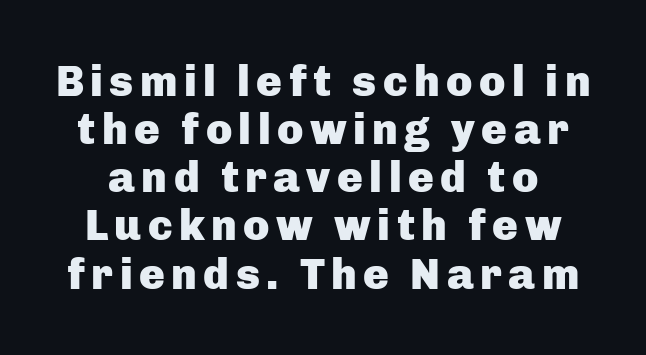
Q: Is the text bold? A: Yes.
Q: Is the text italic (slanted)? A: No, it is upright.
Q: Is the typeface a serif or a sans-serif typeface? A: Sans-serif.
Q: Is the text underlined? A: No.
Q: Is the spacing between lines tight, normal or loose? A: Tight.
Q: Width (condensed, normal, or wide)? A: Normal.
Q: Stroke contrast? A: Low.
Q: x-height? A: Medium.
Q: Monospaced? A: No.
